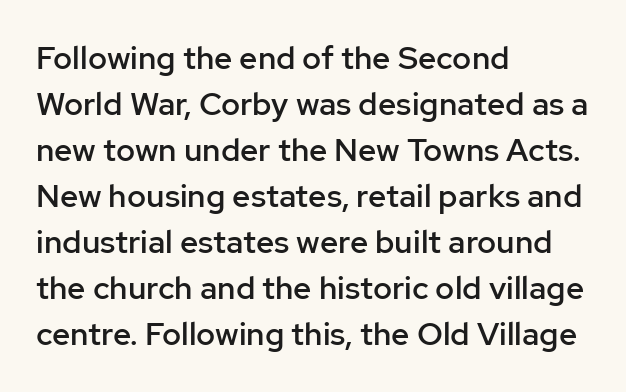
{"serif": "no", "italic": "no", "bold": "semi", "weight": "semibold", "width": "normal", "stroke_contrast": "low", "x_height": "medium", "monospaced": "no", "underline": "no", "align": "left", "line_spacing": "normal", "line_spacing_ratio": 1.44, "letter_spacing": "normal", "letter_spacing_em": 0.0, "glyph_px": 32}
